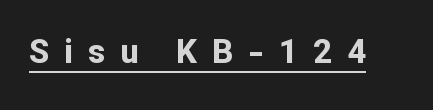
Q: Is the text bold? A: Yes.
Q: Is the text italic (slanted)? A: No, it is upright.
Q: Is the typeface a serif or a sans-serif typeface? A: Sans-serif.
Q: Is the text underlined? A: Yes.
Q: Is the spacing between letters normal or unusually wide? A: Unusually wide.
Q: Width (condensed, normal, or wide)? A: Normal.
Q: Stroke contrast? A: Low.
Q: x-height? A: Medium.
Q: Monospaced? A: No.
